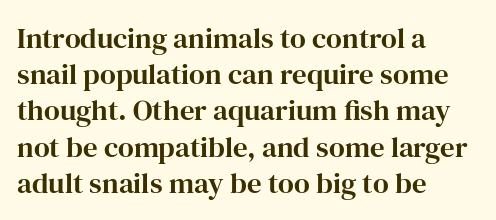
Q: Is the text italic (slanted)? A: No, it is upright.
Q: Is the typeface a serif or a sans-serif typeface? A: Serif.
Q: Is the text underlined? A: No.
Q: How is the paragraph aligned? A: Left-aligned.
Q: Is the spacing between letters normal or unusually wide? A: Normal.
Q: Is the spacing between lines tight, normal or loose? A: Normal.
Q: Width (condensed, normal, or wide)? A: Normal.
Q: Stroke contrast? A: High.
Q: x-height? A: Medium.
Q: Monospaced? A: No.
